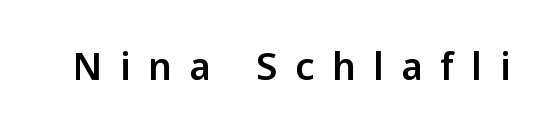
The strip under each line holds only bare page. The letters are spread apart with noticeably loose tracking. The letters stand straight up with perfectly vertical stems. Are there feet on the stems? There aren't — it's a sans.
